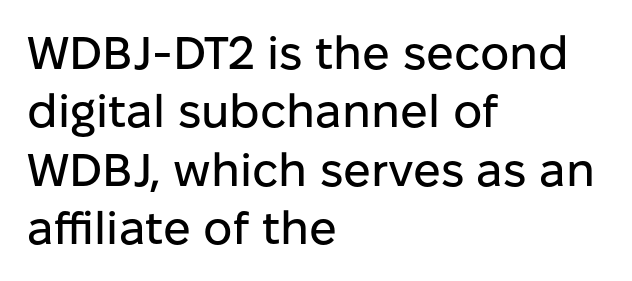
The image shows 46 px sans-serif type, upright; set left-aligned, normal line spacing (1.27x), normal letter spacing, not underlined; low stroke contrast and a medium x-height.
